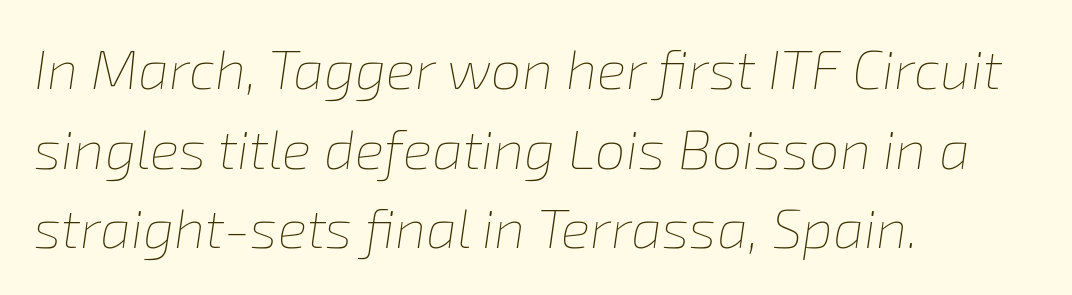
Q: Is the text bold? A: No.
Q: Is the text italic (slanted)? A: Yes, it leans right by about 8 degrees.
Q: Is the text underlined? A: No.
Q: How is the paragraph aligned? A: Left-aligned.
Q: Is the spacing between letters normal or unusually wide? A: Normal.
Q: Is the spacing between lines tight, normal or loose? A: Normal.
Q: Width (condensed, normal, or wide)? A: Normal.
Q: Stroke contrast? A: Low.
Q: x-height? A: Medium.
Q: Monospaced? A: No.
